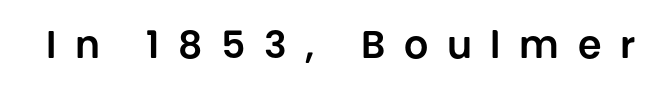
{"serif": "no", "italic": "no", "width": "normal", "stroke_contrast": "low", "x_height": "large", "monospaced": "no", "underline": "no", "letter_spacing": "wide", "letter_spacing_em": 0.49, "glyph_px": 38}
